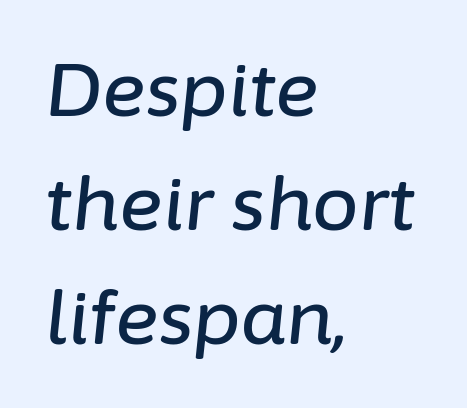
The image shows 74 px text type, italic (leaning right); set left-aligned, normal line spacing (1.54x), normal letter spacing, not underlined; low stroke contrast and a medium x-height.
